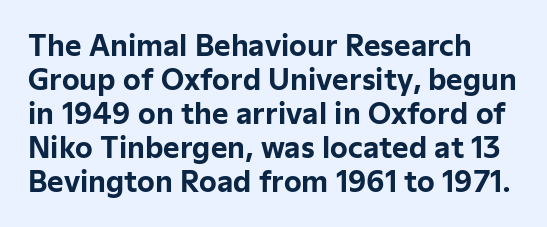
Q: Is the text bold? A: Yes.
Q: Is the text italic (slanted)? A: No, it is upright.
Q: Is the typeface a serif or a sans-serif typeface? A: Sans-serif.
Q: Is the text underlined? A: No.
Q: Is the spacing between letters normal or unusually wide? A: Normal.
Q: Width (condensed, normal, or wide)? A: Normal.
Q: Stroke contrast? A: Low.
Q: x-height? A: Medium.
Q: Monospaced? A: No.
